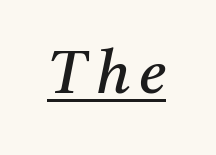
The image shows 60 px regular-weight serif type, italic (leaning right); set underlined; medium stroke contrast and a medium x-height.
